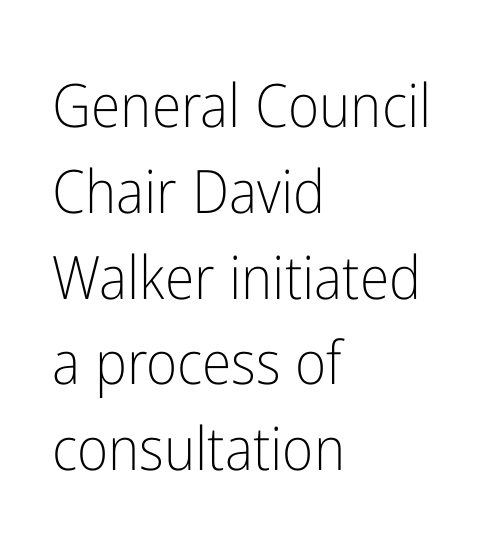
In terms of leading, this rendering sits right in the middle. Caption: multi-line text, flush left, ragged right. This sample has the flowing, uneven cadence of proportional lettering. Regarding serifs, this sample does without them. The strokes carry an ordinary text weight at most.
